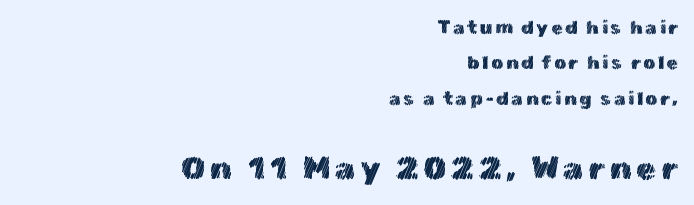
{"italic": "no", "width": "normal", "x_height": "medium", "monospaced": "no", "underline": "no", "align": "right", "line_spacing_ratio": 1.86, "larger_block": "second", "size_ratio": 1.74, "glyph_px": 33}
